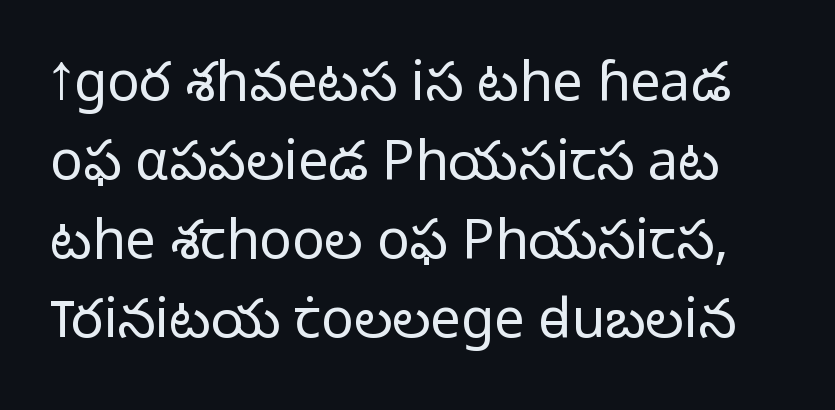
Q: Is the text bold? A: No.
Q: Is the text italic (slanted)? A: No, it is upright.
Q: Is the typeface a serif or a sans-serif typeface? A: Sans-serif.
Q: Is the text underlined? A: No.
Q: Is the spacing between letters normal or unusually wide? A: Normal.
Q: Is the spacing between lines tight, normal or loose? A: Normal.
Q: Width (condensed, normal, or wide)? A: Normal.
Q: Stroke contrast? A: Low.
Q: x-height? A: Medium.
Q: Monospaced? A: No.
